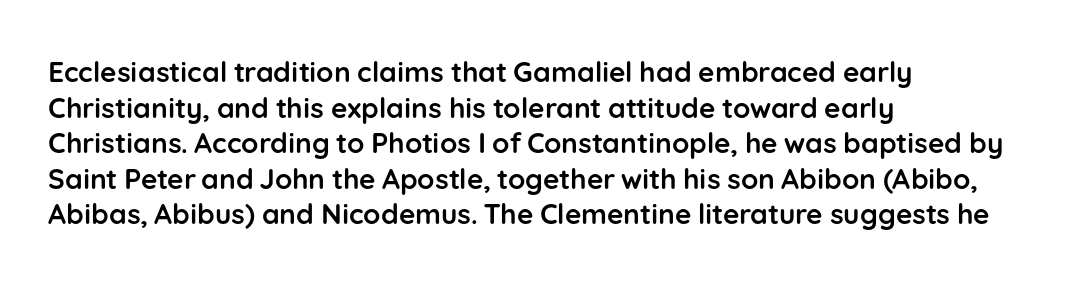
The image shows 28 px semibold sans-serif type, upright; set left-aligned, normal line spacing (1.27x), normal letter spacing, not underlined; low stroke contrast and a medium x-height.
